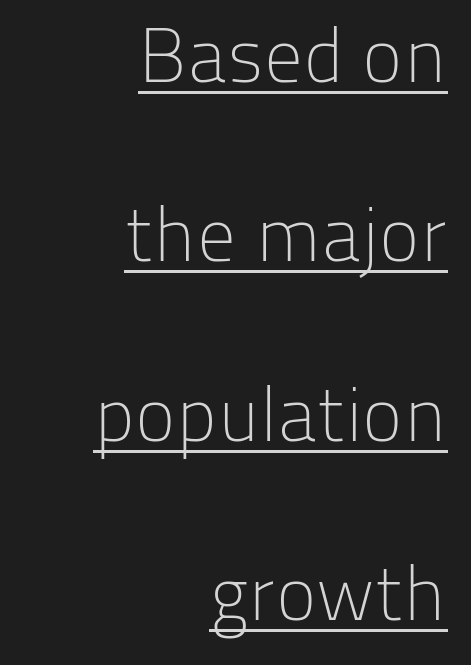
Q: Is the text bold? A: No.
Q: Is the text italic (slanted)? A: No, it is upright.
Q: Is the typeface a serif or a sans-serif typeface? A: Sans-serif.
Q: Is the text underlined? A: Yes.
Q: How is the paragraph aligned? A: Right-aligned.
Q: Is the spacing between letters normal or unusually wide? A: Normal.
Q: Is the spacing between lines tight, normal or loose? A: Loose.
Q: Width (condensed, normal, or wide)? A: Normal.
Q: Stroke contrast? A: Low.
Q: x-height? A: Medium.
Q: Monospaced? A: No.
